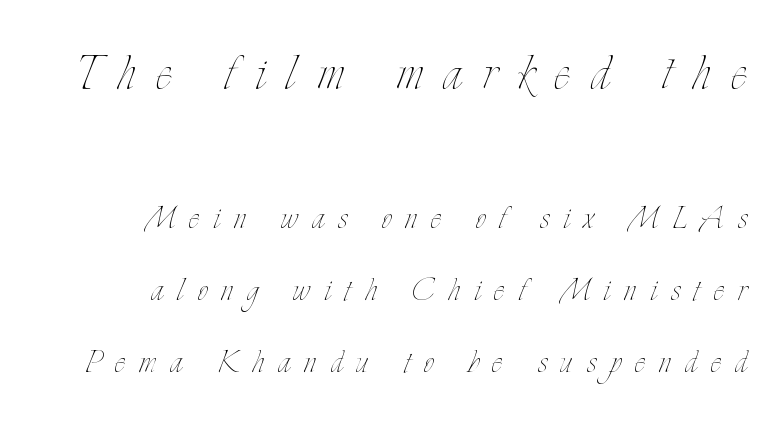
Q: Is the text bold? A: No.
Q: Is the text italic (slanted)? A: Yes.
Q: Is the text underlined? A: No.
Q: How is the paragraph aligned? A: Right-aligned.
Q: Is the spacing between letters normal or unusually wide? A: Unusually wide.
Q: Which block of text is set in a larger size, the first (top) or the second (bottom)? A: The first (top) one.
Q: Width (condensed, normal, or wide)? A: Condensed.
Q: Stroke contrast? A: Low.
Q: x-height? A: Small.
Q: Monospaced? A: No.
